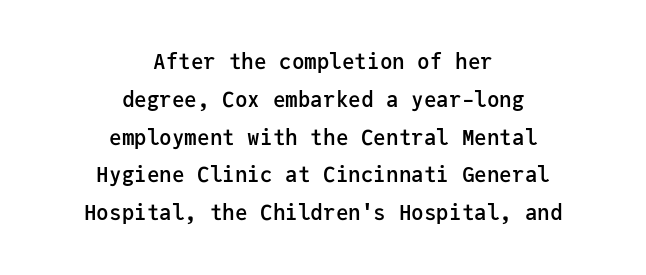
{"italic": "no", "bold": "semi", "underline": "no", "align": "center", "line_spacing_ratio": 1.8, "letter_spacing": "normal", "letter_spacing_em": 0.0, "glyph_px": 21}
